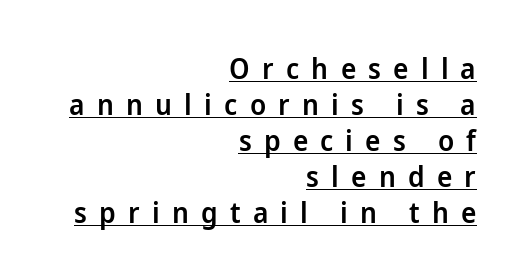
{"serif": "no", "italic": "no", "bold": "semi", "weight": "semibold", "width": "normal", "stroke_contrast": "low", "x_height": "medium", "monospaced": "no", "underline": "yes", "align": "right", "line_spacing_ratio": 1.24, "letter_spacing": "wide", "letter_spacing_em": 0.42, "glyph_px": 29}
